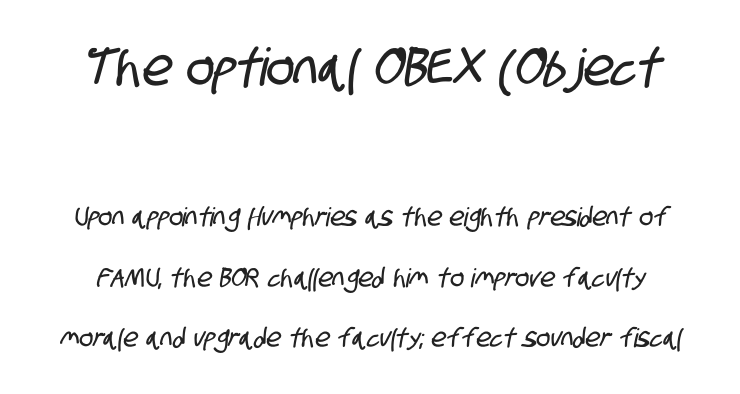
The image shows 52 px condensed sans-serif type; set loose line spacing (2.32x), normal letter spacing, not underlined; the first (top) block is 2.0x larger; low stroke contrast and a large x-height.
